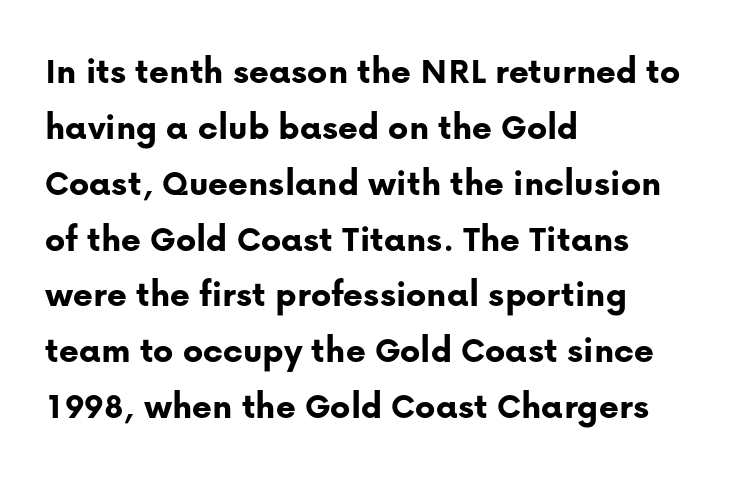
Q: Is the text bold? A: Yes.
Q: Is the text italic (slanted)? A: No, it is upright.
Q: Is the typeface a serif or a sans-serif typeface? A: Sans-serif.
Q: Is the text underlined? A: No.
Q: How is the paragraph aligned? A: Left-aligned.
Q: Is the spacing between letters normal or unusually wide? A: Normal.
Q: Is the spacing between lines tight, normal or loose? A: Normal.
Q: Width (condensed, normal, or wide)? A: Normal.
Q: Stroke contrast? A: Low.
Q: x-height? A: Medium.
Q: Monospaced? A: No.
